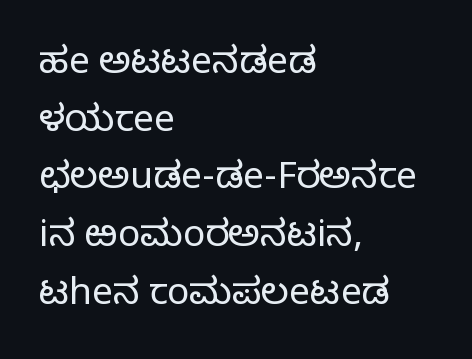
The image shows 37 px light sans-serif type, upright; set left-aligned, normal line spacing (1.56x), normal letter spacing, not underlined; low stroke contrast and a medium x-height.
